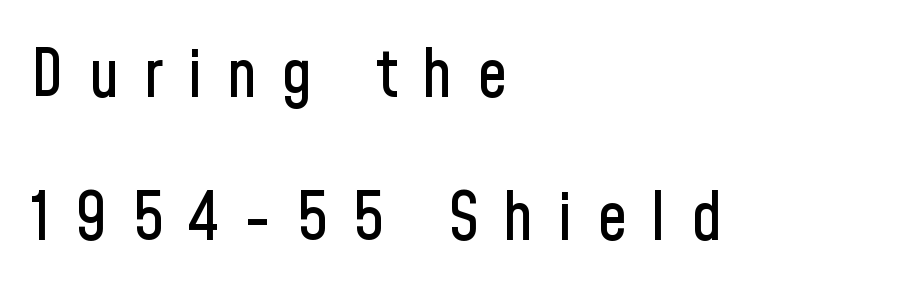
Plain, unruled lines of type. These lines are rendered in a variable-pitch font. The rendering anchors every line to the left-hand side. Spacing between characters has been opened up far beyond the box default. Serifs: no, the terminals of the letterforms are clean.
